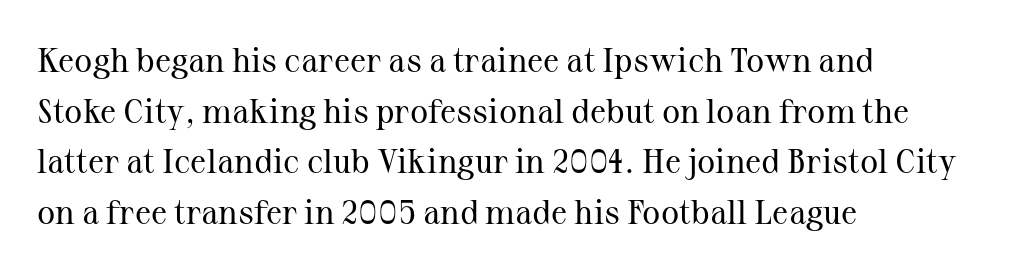
The type sits square on the baseline with zero lean. The strip under each line holds only bare page. The letterforms sit at book weight or below. Is there much room between lines? A standard amount, neither cramped nor airy. Letter spacing: default. Here the designer chose a conventional face with non-uniform glyph widths.
